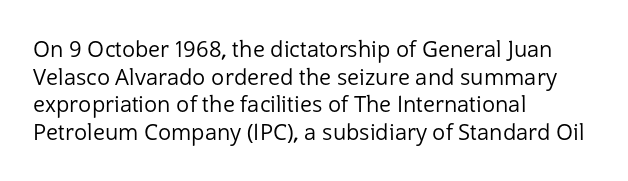
Q: Is the text bold? A: No.
Q: Is the text italic (slanted)? A: No, it is upright.
Q: Is the text underlined? A: No.
Q: How is the paragraph aligned? A: Left-aligned.
Q: Is the spacing between letters normal or unusually wide? A: Normal.
Q: Is the spacing between lines tight, normal or loose? A: Normal.
